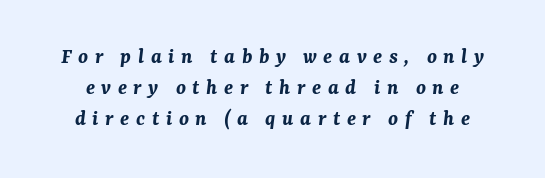
{"italic": "yes", "lean": "right", "slant_degrees": 7, "bold": "yes", "underline": "no", "line_spacing": "normal", "line_spacing_ratio": 1.41, "letter_spacing": "wide", "letter_spacing_em": 0.3, "glyph_px": 22}
